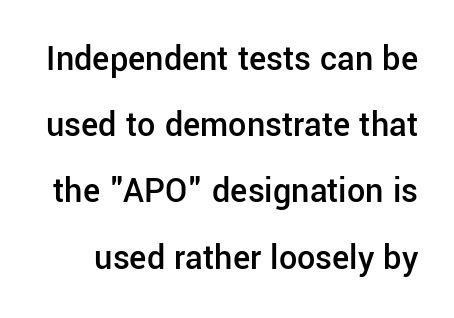
Words appear dense and cohesive because spacing is normal. Each letter keeps its own natural width here, so spacing adapts to shape. Check the space under the baseline: it is left empty. Semibold letterforms, between regular and bold.
